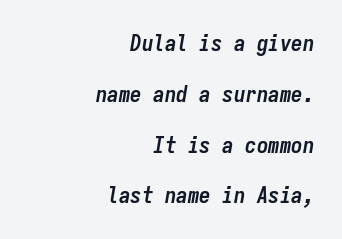
{"italic": "yes", "lean": "right", "slant_degrees": 9, "bold": "yes", "underline": "no", "align": "right", "line_spacing": "loose", "line_spacing_ratio": 2.21, "letter_spacing": "normal", "letter_spacing_em": 0.0, "glyph_px": 23}
